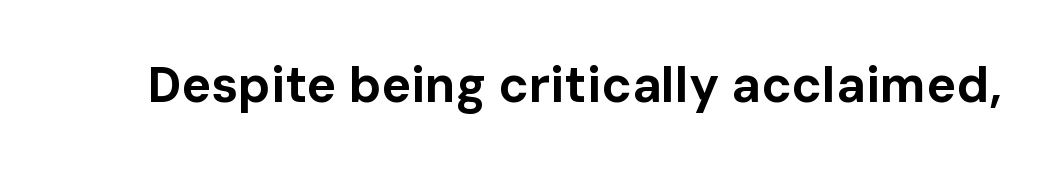
I'd call this a sans setting — the letters go barefoot. Does extra space separate the letters? No, they use regular spacing. Each letter keeps its own natural width here, so spacing adapts to shape. Beneath every word, the page is bare. These lines carry a lot of weight — the face is fully bold. Do the letters lean? They stand straight.
